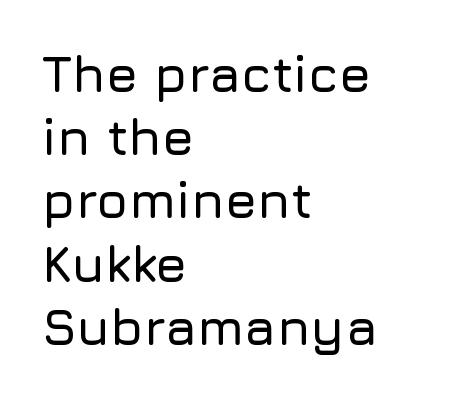
Words appear dense and cohesive because spacing is normal. Descenders hang freely into open space. The characters display no serif detailing; their extremities are plain. Teacher's note: observe the even left margin — that is flush-left alignment.
